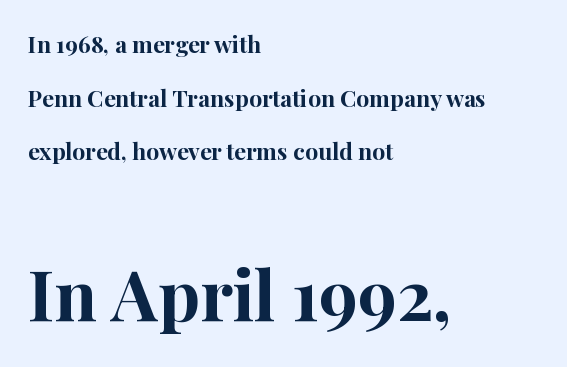
If you squint, the bottom block still reads clearly — it's the larger of the two. Are there feet on the stems? There are — it's a serif. Does extra space separate the letters? No, they use regular spacing. The letters stand straight up with perfectly vertical stems.
